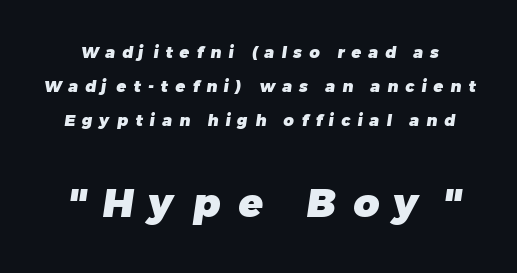
Q: Is the text bold? A: Yes.
Q: Is the typeface a serif or a sans-serif typeface? A: Sans-serif.
Q: Is the text underlined? A: No.
Q: Is the spacing between letters normal or unusually wide? A: Unusually wide.
Q: Is the spacing between lines tight, normal or loose? A: Loose.
Q: Which block of text is set in a larger size, the first (top) or the second (bottom)? A: The second (bottom) one.
Q: Width (condensed, normal, or wide)? A: Normal.
Q: Stroke contrast? A: Low.
Q: x-height? A: Medium.
Q: Monospaced? A: No.
